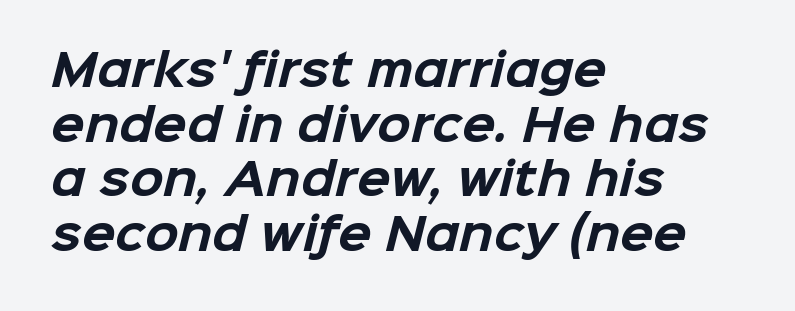
This is heavy type, rendered in bold. Note the varied advance widths — an 'i' is clearly narrower than an 'm'. Every row of glyphs begins at an identical x-position on the left. The specimen omits any rule beneath the text block's lines. The glyphs in this specimen are sans serif.
